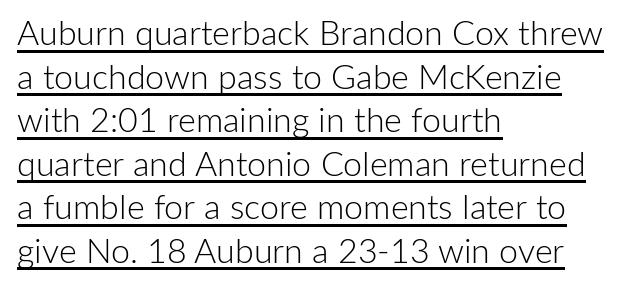
The image shows 34 px light sans-serif type, upright; set left-aligned, normal line spacing (1.28x), normal letter spacing, underlined; low stroke contrast and a medium x-height.
